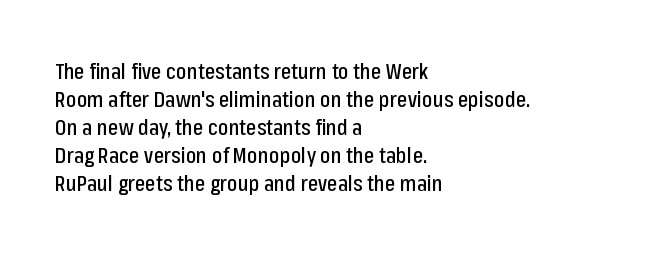
In terms of leading, this rendering sits right in the middle. Do the letters lean? They stand straight. These lines stack with their left ends in a neat column. The zone under the glyphs is completely vacant. The letters sit at their default tracking, neither squeezed nor spread.
